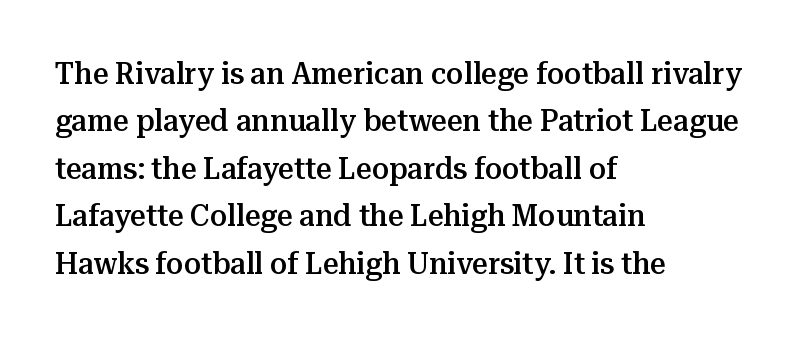
The gaps between neighbouring characters are ordinary and unremarkable. If you measured baseline to baseline, you'd find a middling distance. Any mark beneath the type? The region is blank. Regarding serifs, this sample has them. Is the block centered? No — it sits flush against the left margin. Varying glyph widths throughout — classic text-font behaviour.
